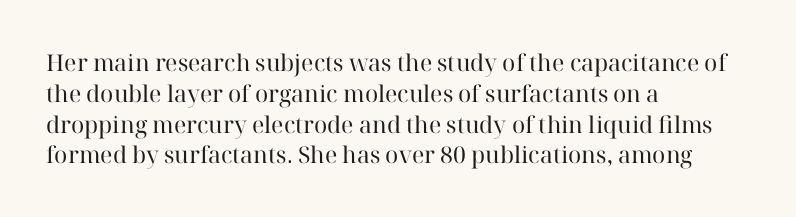
{"italic": "no", "bold": "no", "underline": "no", "align": "left", "line_spacing": "normal", "line_spacing_ratio": 1.34, "letter_spacing": "normal", "letter_spacing_em": 0.0, "glyph_px": 23}
